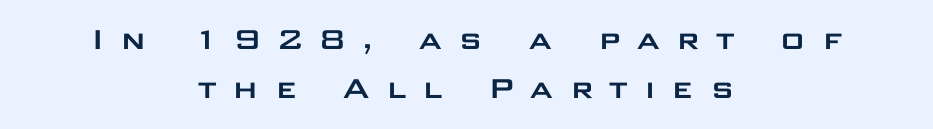
Q: Is the text italic (slanted)? A: No, it is upright.
Q: Is the typeface a serif or a sans-serif typeface? A: Sans-serif.
Q: Is the text underlined? A: No.
Q: How is the paragraph aligned? A: Centered.
Q: Is the spacing between letters normal or unusually wide? A: Unusually wide.
Q: Is the spacing between lines tight, normal or loose? A: Normal.
Q: Width (condensed, normal, or wide)? A: Wide.
Q: Stroke contrast? A: Low.
Q: x-height? A: Large.
Q: Monospaced? A: No.
